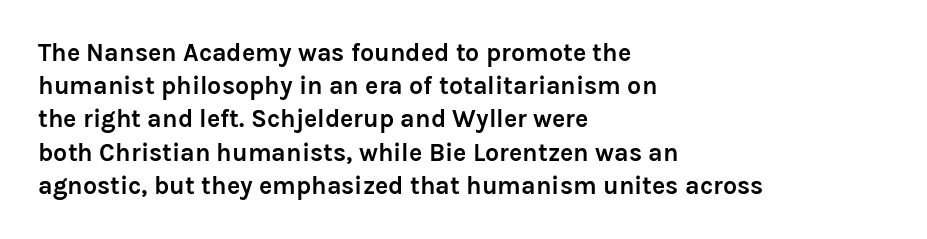
Q: Is the text bold? A: Yes.
Q: Is the text italic (slanted)? A: No, it is upright.
Q: Is the text underlined? A: No.
Q: How is the paragraph aligned? A: Left-aligned.
Q: Is the spacing between letters normal or unusually wide? A: Normal.
Q: Is the spacing between lines tight, normal or loose? A: Normal.
